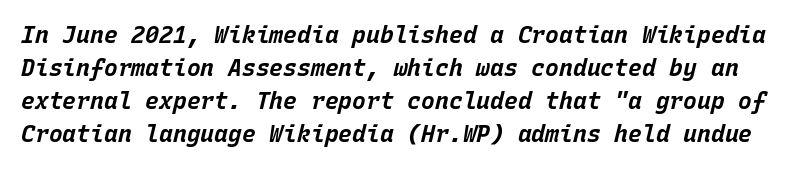
The image shows 23 px bold type, italic (leaning right); set normal line spacing (1.43x), normal letter spacing, not underlined.
